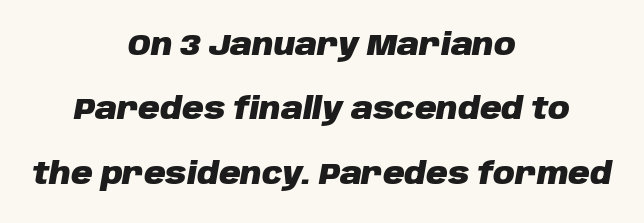
Every row of glyphs is offset so its center matches the block's center. Vertically, the passage feels expansive, rows floating well apart. Style check: oblique. The font is running at its bold setting. Caption: standard tracking, unaltered.
